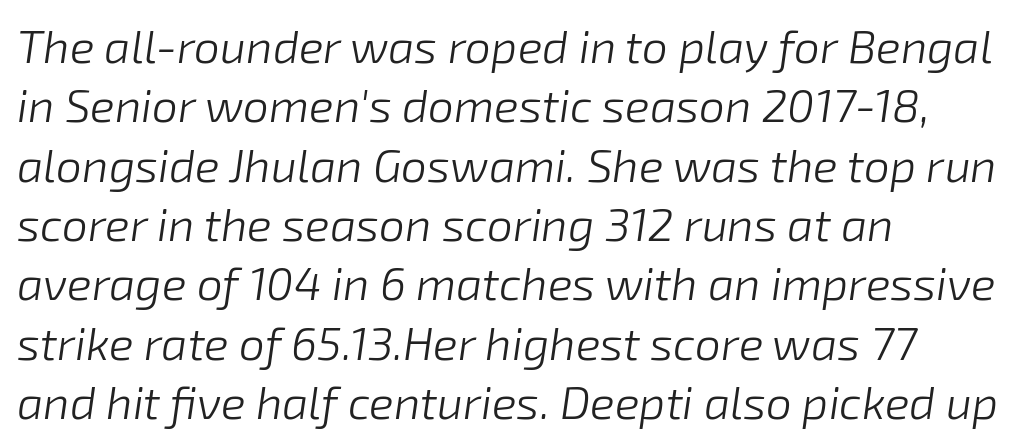
Do the characters align in a grid? No, the font is proportional. Leftover space on each line is placed entirely after the last word. Inter-character spacing is left at the font's built-in metrics. These lines sit exactly where default settings would place them. Only glyphs here, with clear space below each row.
